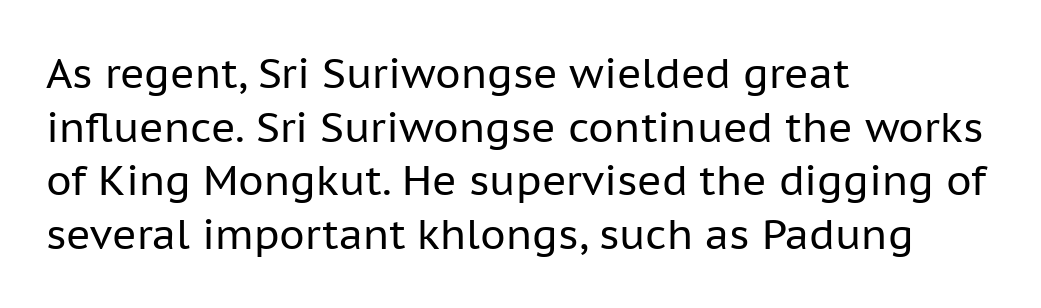
Q: Is the text bold? A: No.
Q: Is the text italic (slanted)? A: No, it is upright.
Q: Is the typeface a serif or a sans-serif typeface? A: Sans-serif.
Q: Is the text underlined? A: No.
Q: How is the paragraph aligned? A: Left-aligned.
Q: Is the spacing between letters normal or unusually wide? A: Normal.
Q: Is the spacing between lines tight, normal or loose? A: Normal.
Q: Width (condensed, normal, or wide)? A: Normal.
Q: Stroke contrast? A: Low.
Q: x-height? A: Medium.
Q: Monospaced? A: No.
